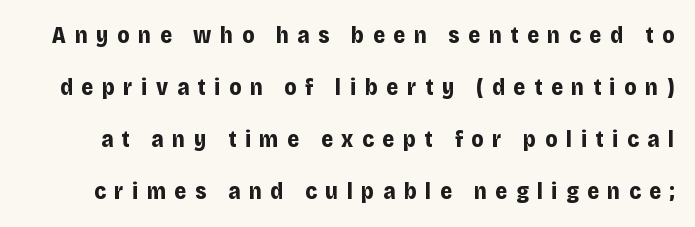
{"italic": "no", "bold": "yes", "underline": "no", "line_spacing": "loose", "line_spacing_ratio": 2.26, "letter_spacing": "wide", "letter_spacing_em": 0.37, "glyph_px": 23}
